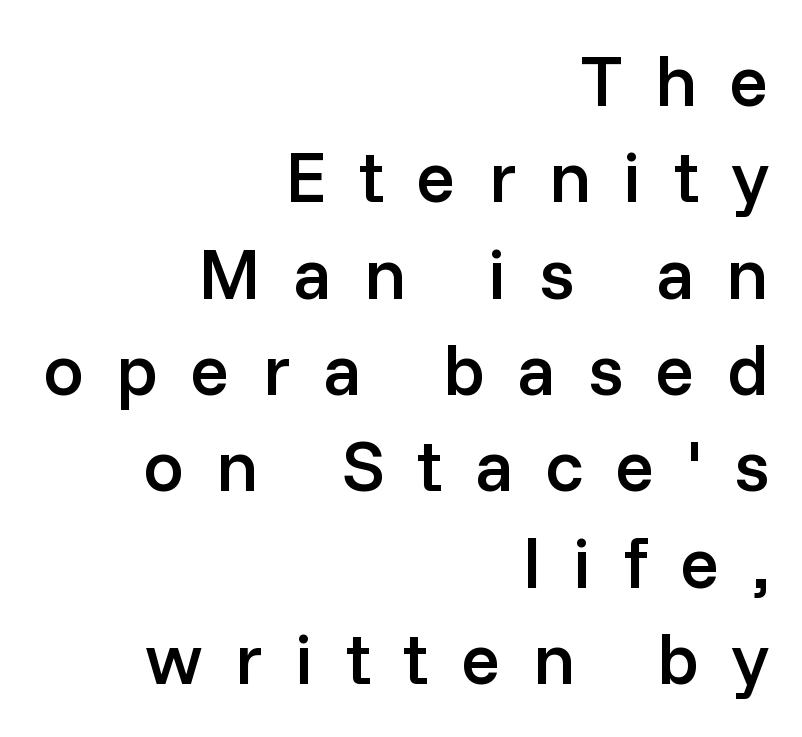
The letters carry no serifs — their stems end cleanly without finishing strokes. Vertically, the passage feels balanced, rows spaced as you'd expect. Character widths vary here, with narrow letters taking less room than wide ones. What stands out about the letter spacing? Its width — letters are far apart. Stroke thickness is moderately raised; the sample reads as semibold.
